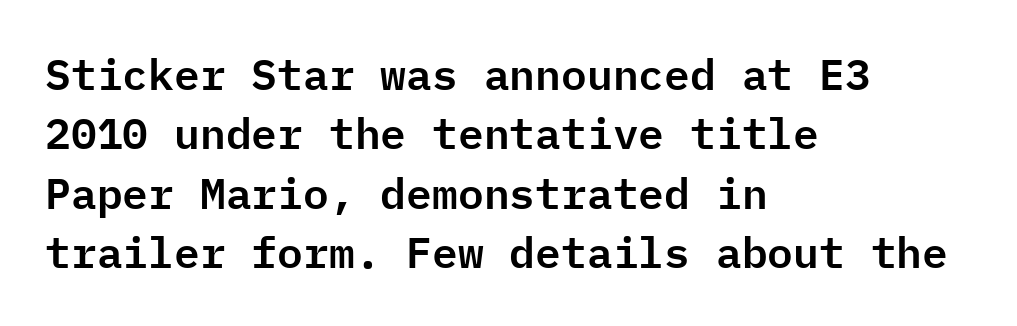
The image shows 43 px sans-serif type, upright, monospaced; set left-aligned, normal line spacing (1.38x), normal letter spacing, not underlined; low stroke contrast and a medium x-height.
